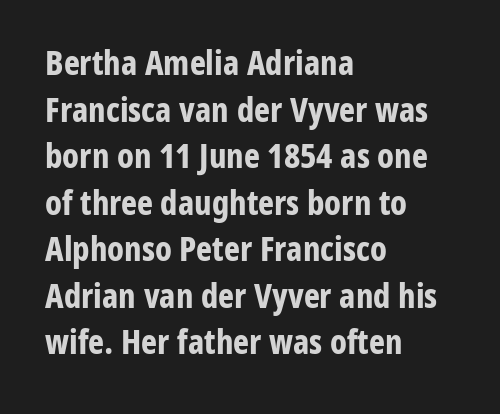
Q: Is the text bold? A: Yes.
Q: Is the text italic (slanted)? A: No, it is upright.
Q: Is the typeface a serif or a sans-serif typeface? A: Sans-serif.
Q: Is the text underlined? A: No.
Q: How is the paragraph aligned? A: Left-aligned.
Q: Is the spacing between letters normal or unusually wide? A: Normal.
Q: Is the spacing between lines tight, normal or loose? A: Normal.
Q: Width (condensed, normal, or wide)? A: Condensed.
Q: Stroke contrast? A: Low.
Q: x-height? A: Medium.
Q: Monospaced? A: No.
